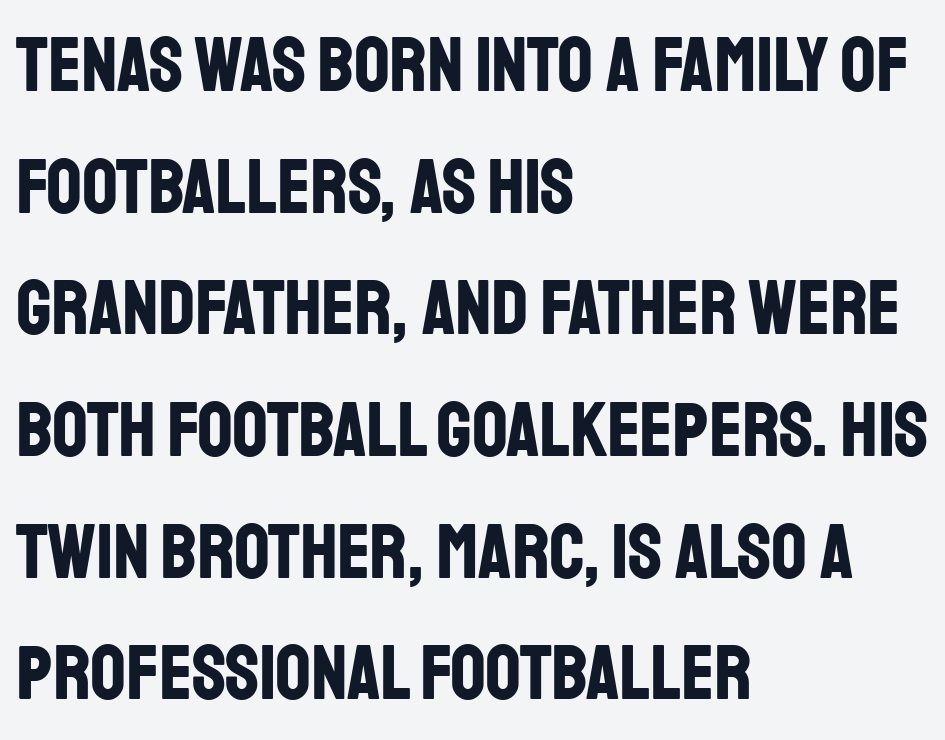
{"serif": "no", "italic": "no", "bold": "yes", "weight": "bold", "width": "condensed", "stroke_contrast": "low", "x_height": "large", "monospaced": "no", "underline": "no", "align": "left", "line_spacing": "normal", "line_spacing_ratio": 1.56, "letter_spacing": "normal", "letter_spacing_em": 0.0, "glyph_px": 78}
